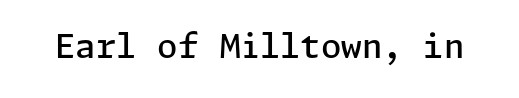
{"serif": "no", "italic": "no", "bold": "semi", "weight": "semibold", "width": "normal", "stroke_contrast": "low", "x_height": "medium", "underline": "no", "letter_spacing": "normal", "letter_spacing_em": 0.0, "glyph_px": 33}
